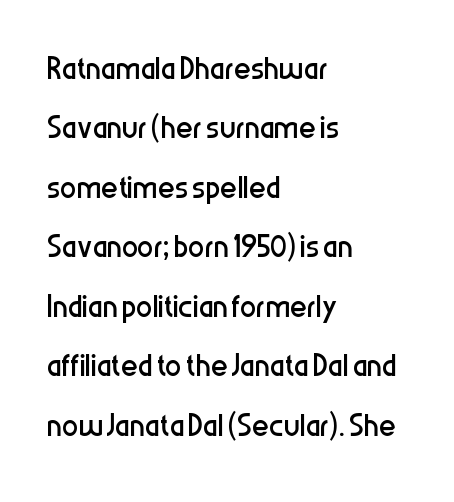
Q: Is the text bold? A: No.
Q: Is the text italic (slanted)? A: No, it is upright.
Q: Is the typeface a serif or a sans-serif typeface? A: Sans-serif.
Q: Is the text underlined? A: No.
Q: How is the paragraph aligned? A: Left-aligned.
Q: Is the spacing between letters normal or unusually wide? A: Normal.
Q: Is the spacing between lines tight, normal or loose? A: Normal.
Q: Width (condensed, normal, or wide)? A: Condensed.
Q: Stroke contrast? A: Low.
Q: x-height? A: Medium.
Q: Monospaced? A: No.
